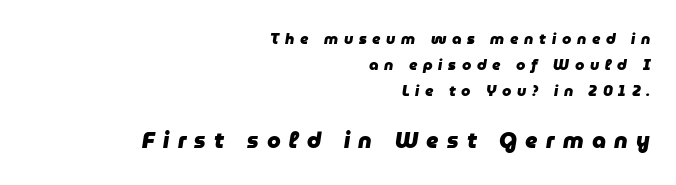
Q: Is the text bold? A: Yes.
Q: Is the text italic (slanted)? A: Yes, it leans right by about 9 degrees.
Q: Is the text underlined? A: No.
Q: How is the paragraph aligned? A: Right-aligned.
Q: Is the spacing between letters normal or unusually wide? A: Unusually wide.
Q: Which block of text is set in a larger size, the first (top) or the second (bottom)? A: The second (bottom) one.
